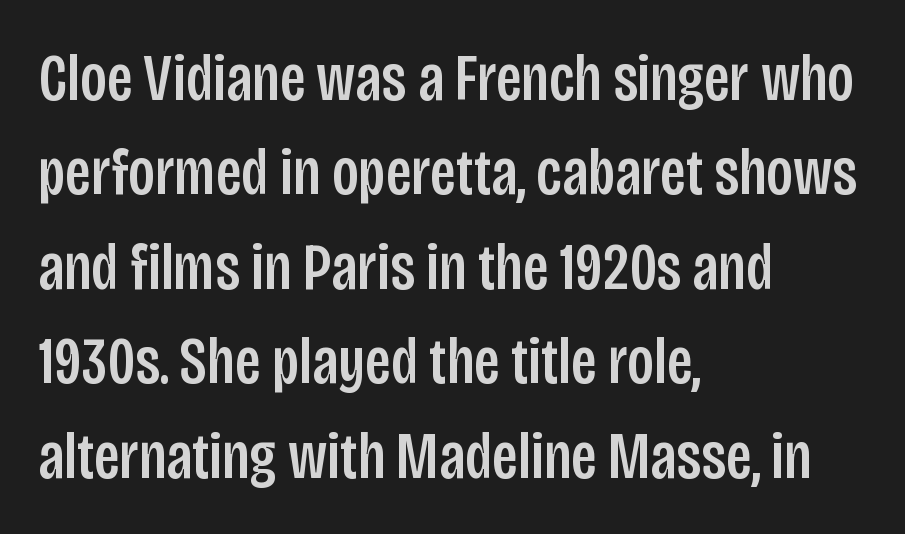
{"serif": "no", "italic": "no", "width": "condensed", "stroke_contrast": "low", "x_height": "large", "monospaced": "no", "underline": "no", "align": "left", "line_spacing": "normal", "line_spacing_ratio": 1.43, "letter_spacing": "normal", "letter_spacing_em": 0.0, "glyph_px": 66}
